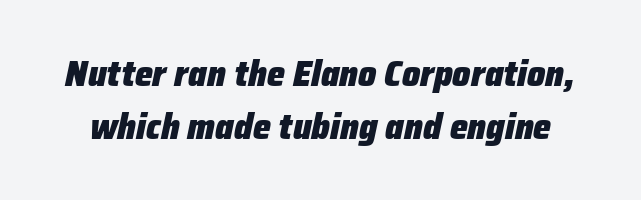
The image shows 36 px heavy type, italic (leaning right); set normal line spacing (1.47x), normal letter spacing, not underlined; low stroke contrast and a medium x-height.
